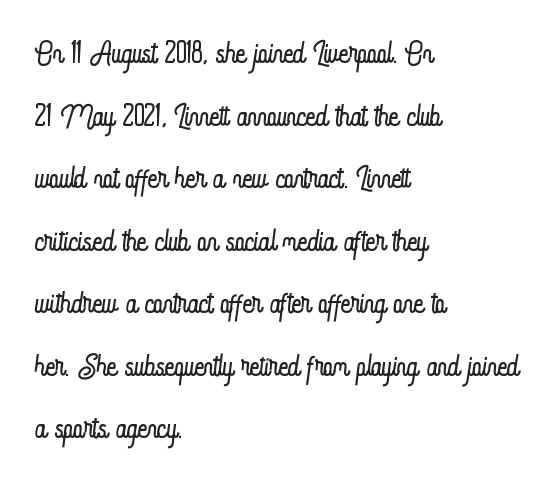
The image shows 42 px light, condensed type; set left-aligned, normal line spacing (1.49x), normal letter spacing, not underlined; low stroke contrast and a small x-height.
